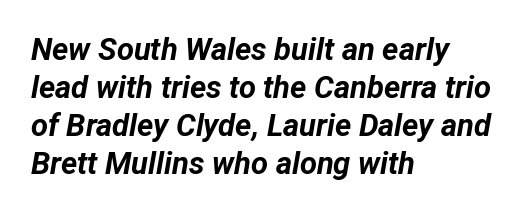
Q: Is the text bold? A: Yes.
Q: Is the text italic (slanted)? A: Yes, it leans right by about 12 degrees.
Q: Is the text underlined? A: No.
Q: How is the paragraph aligned? A: Left-aligned.
Q: Is the spacing between letters normal or unusually wide? A: Normal.
Q: Width (condensed, normal, or wide)? A: Normal.
Q: Stroke contrast? A: Low.
Q: x-height? A: Medium.
Q: Monospaced? A: No.
